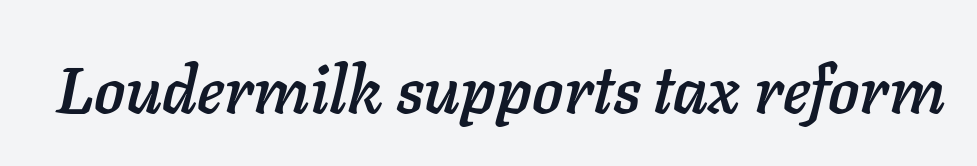
Q: Is the text italic (slanted)? A: Yes, it leans right by about 11 degrees.
Q: Is the text underlined? A: No.
Q: Is the spacing between letters normal or unusually wide? A: Normal.
Q: Width (condensed, normal, or wide)? A: Normal.
Q: Stroke contrast? A: Low.
Q: x-height? A: Medium.
Q: Monospaced? A: No.
